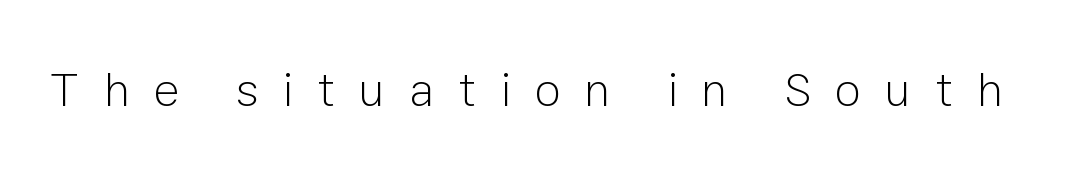
Q: Is the text bold? A: No.
Q: Is the text italic (slanted)? A: No, it is upright.
Q: Is the typeface a serif or a sans-serif typeface? A: Sans-serif.
Q: Is the text underlined? A: No.
Q: Is the spacing between letters normal or unusually wide? A: Unusually wide.
Q: Width (condensed, normal, or wide)? A: Normal.
Q: Stroke contrast? A: Low.
Q: x-height? A: Medium.
Q: Monospaced? A: No.
